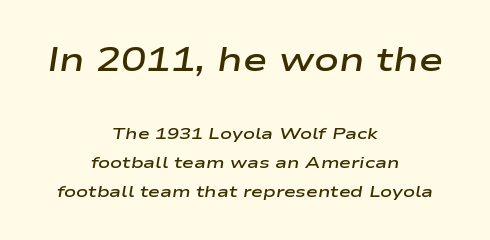
Q: Is the text bold? A: Semi-bold.
Q: Is the text italic (slanted)? A: Yes, it leans right by about 9 degrees.
Q: Is the text underlined? A: No.
Q: How is the paragraph aligned? A: Centered.
Q: Is the spacing between letters normal or unusually wide? A: Normal.
Q: Which block of text is set in a larger size, the first (top) or the second (bottom)? A: The first (top) one.
Q: Width (condensed, normal, or wide)? A: Wide.
Q: Stroke contrast? A: Low.
Q: x-height? A: Medium.
Q: Monospaced? A: No.
